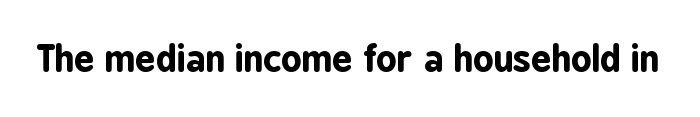
{"serif": "no", "italic": "no", "bold": "yes", "weight": "bold", "width": "condensed", "stroke_contrast": "low", "x_height": "medium", "monospaced": "no", "underline": "no", "letter_spacing": "normal", "letter_spacing_em": 0.0, "glyph_px": 36}
